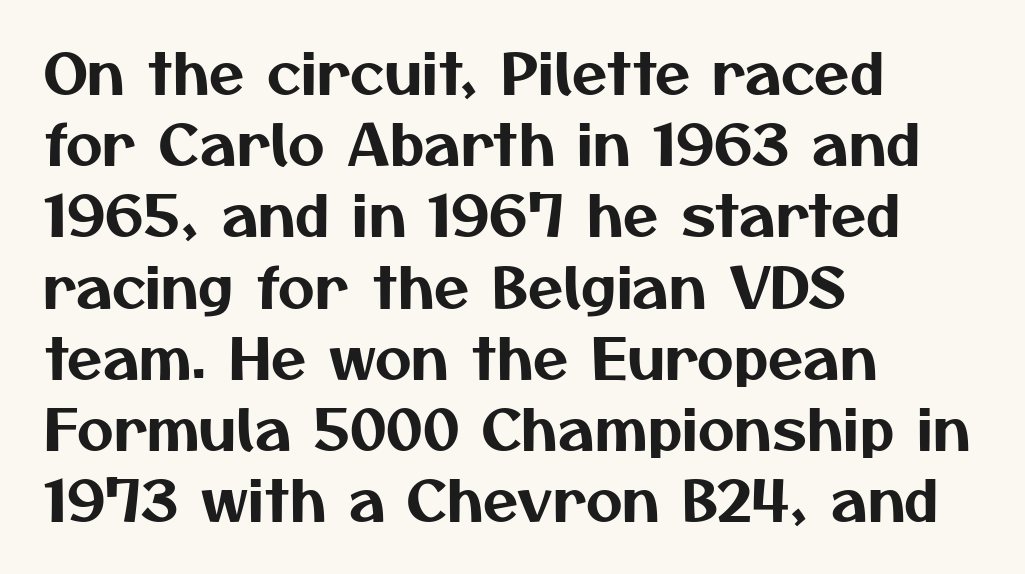
{"serif": "no", "width": "normal", "stroke_contrast": "medium", "x_height": "medium", "monospaced": "no", "underline": "no", "align": "left", "line_spacing": "normal", "line_spacing_ratio": 1.25, "letter_spacing": "normal", "letter_spacing_em": 0.0, "glyph_px": 57}
